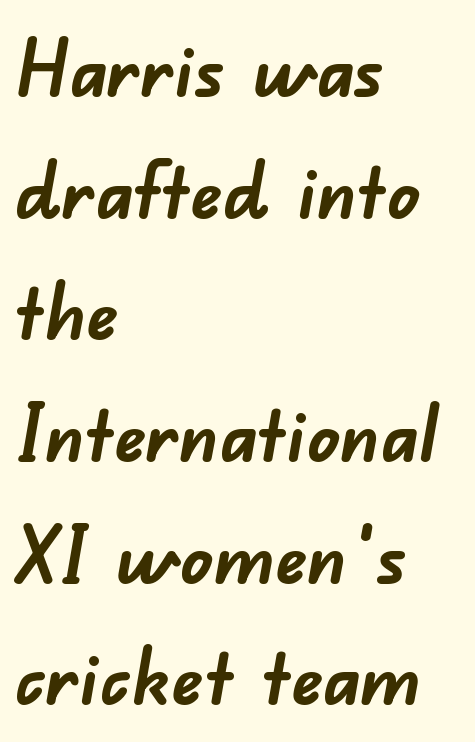
Inter-character spacing is left at the font's built-in metrics. Does the leading feel generous? No, just average. Decoration check: the copy has no underline. I'd call this a sans setting — the letters go barefoot.
